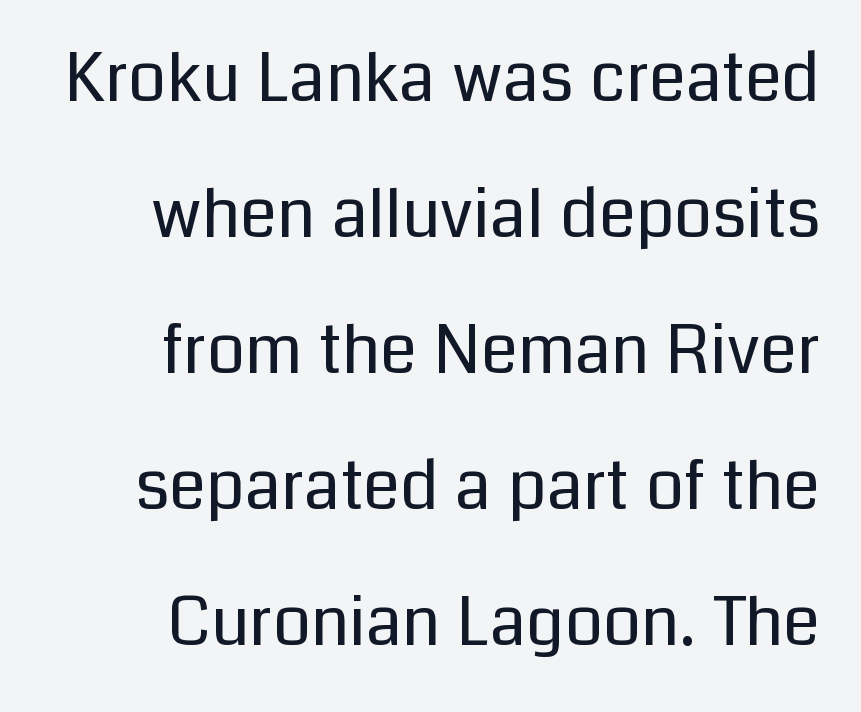
Q: Is the text bold? A: No.
Q: Is the text italic (slanted)? A: No, it is upright.
Q: Is the typeface a serif or a sans-serif typeface? A: Sans-serif.
Q: Is the text underlined? A: No.
Q: How is the paragraph aligned? A: Right-aligned.
Q: Is the spacing between letters normal or unusually wide? A: Normal.
Q: Is the spacing between lines tight, normal or loose? A: Loose.
Q: Width (condensed, normal, or wide)? A: Normal.
Q: Stroke contrast? A: Low.
Q: x-height? A: Medium.
Q: Monospaced? A: No.
